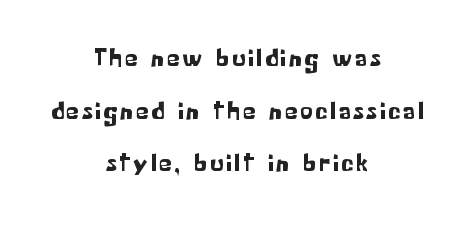
{"italic": "no", "underline": "no", "align": "center", "line_spacing": "loose", "line_spacing_ratio": 2.11, "glyph_px": 25}
